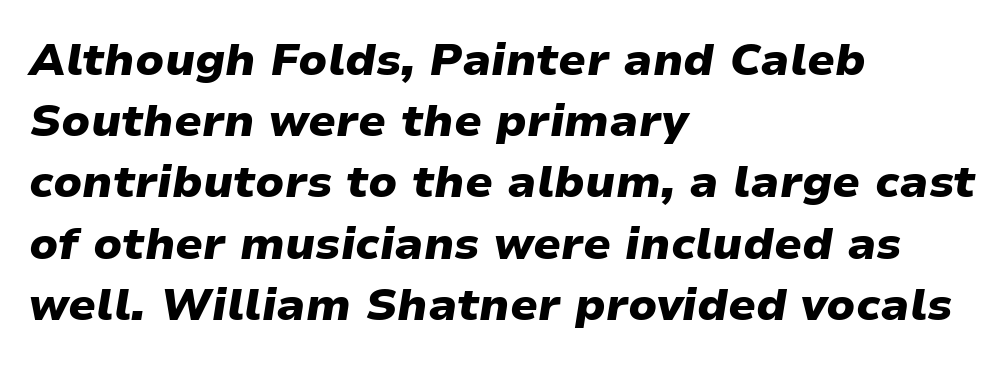
Check the space under the baseline: it is left empty. Line starts are locked; line ends wander. Quick note: italic. Here the glyphs are tracked normally, forming tight word shapes. The designer left line spacing at the default. Think of a printed novel: that variable character pitch is what you see here.
